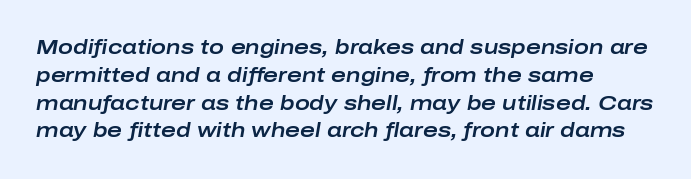
The image shows 20 px text type, italic (leaning right); set normal line spacing (1.39x), normal letter spacing, not underlined.
